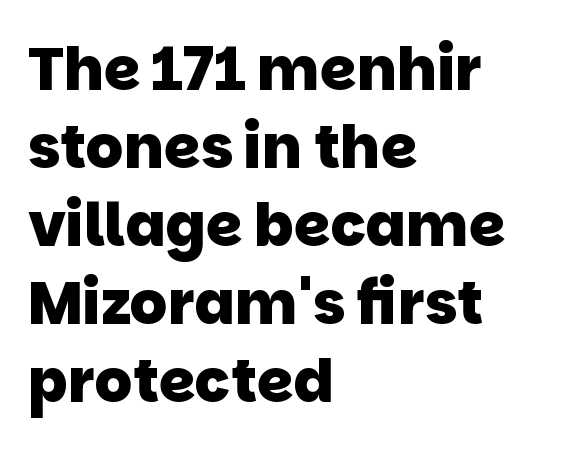
The image shows 59 px heavy sans-serif type; set left-aligned, normal line spacing (1.32x), normal letter spacing, not underlined; low stroke contrast and a large x-height.
